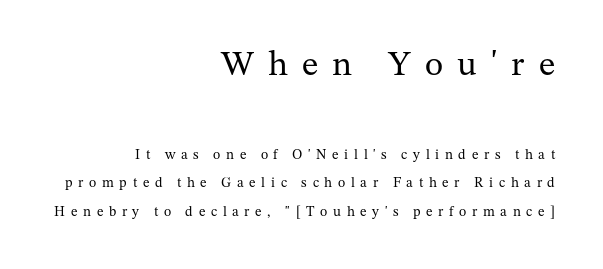
Q: Is the text bold? A: No.
Q: Is the text italic (slanted)? A: No, it is upright.
Q: Is the typeface a serif or a sans-serif typeface? A: Serif.
Q: Is the text underlined? A: No.
Q: How is the paragraph aligned? A: Right-aligned.
Q: Is the spacing between letters normal or unusually wide? A: Unusually wide.
Q: Is the spacing between lines tight, normal or loose? A: Loose.
Q: Which block of text is set in a larger size, the first (top) or the second (bottom)? A: The first (top) one.
Q: Width (condensed, normal, or wide)? A: Normal.
Q: Stroke contrast? A: Medium.
Q: x-height? A: Medium.
Q: Monospaced? A: No.
